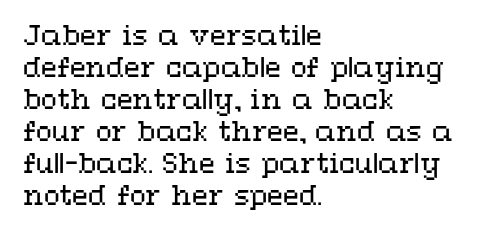
Q: Is the text bold? A: No.
Q: Is the text italic (slanted)? A: No, it is upright.
Q: Is the text underlined? A: No.
Q: How is the paragraph aligned? A: Left-aligned.
Q: Is the spacing between letters normal or unusually wide? A: Normal.
